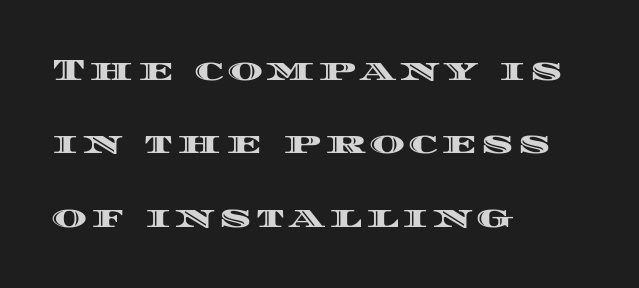
{"italic": "no", "width": "wide", "x_height": "large", "monospaced": "no", "underline": "no", "align": "left", "line_spacing": "loose", "line_spacing_ratio": 2.45, "glyph_px": 30}
